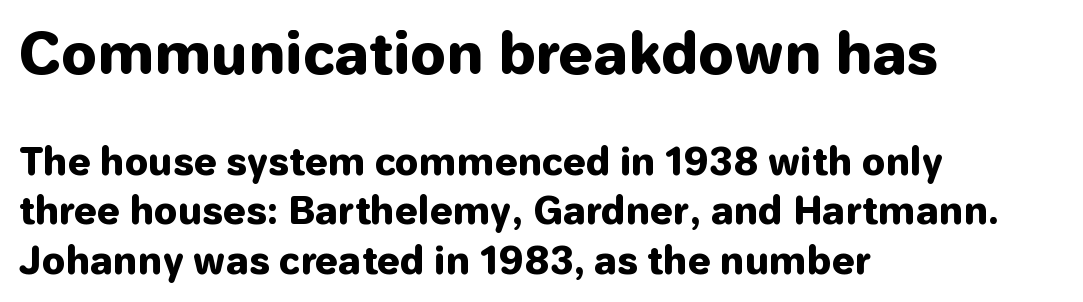
Short note: letters normally spaced. Between these two stacked blocks, the higher one wins on size. Horizontally, the lines are justified to the leading edge only. The passage shown stacks its lines at a standard gap. The passage shown is not underscored anywhere. The rendering uses natural spacing where letterforms have individual widths.
